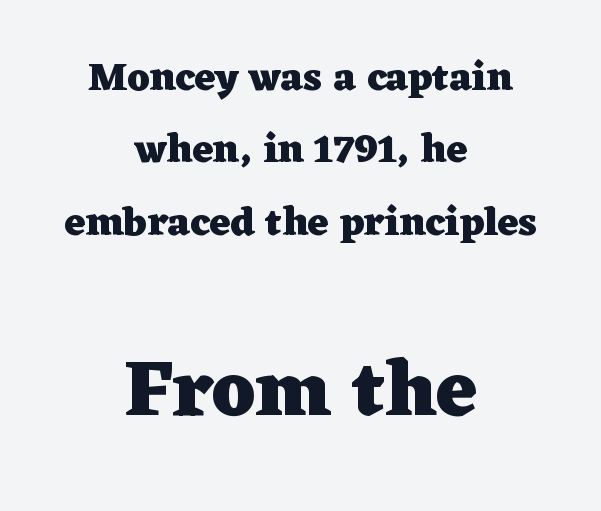
Q: Is the text bold? A: Yes.
Q: Is the text italic (slanted)? A: No, it is upright.
Q: Is the typeface a serif or a sans-serif typeface? A: Serif.
Q: Is the text underlined? A: No.
Q: How is the paragraph aligned? A: Centered.
Q: Is the spacing between letters normal or unusually wide? A: Normal.
Q: Which block of text is set in a larger size, the first (top) or the second (bottom)? A: The second (bottom) one.
Q: Width (condensed, normal, or wide)? A: Wide.
Q: Stroke contrast? A: Low.
Q: x-height? A: Medium.
Q: Monospaced? A: No.
